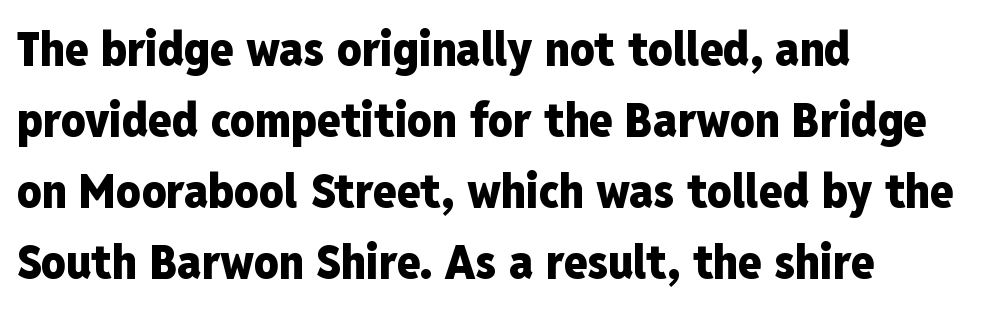
These lines are composed in type without serifs. If you drew a line through each stem, it would be perfectly vertical. Left-aligned paragraph, ragged on the right. This sample uses plain, unmodified letter spacing. Regarding leading, the lines here are spaced in the standard way.
